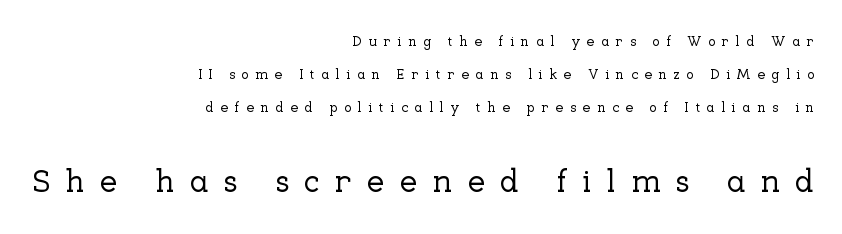
The image shows 32 px serif type, upright; set right-aligned, loose line spacing (2.34x), unusually wide letter spacing (+0.46 em), not underlined; the second (bottom) block is 2.29x larger; low stroke contrast and a medium x-height.
